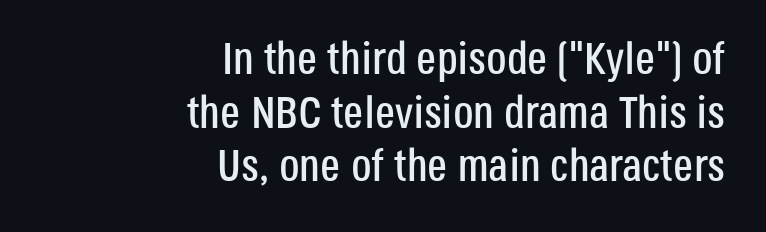
Q: Is the text italic (slanted)? A: No, it is upright.
Q: Is the typeface a serif or a sans-serif typeface? A: Sans-serif.
Q: Is the text underlined? A: No.
Q: How is the paragraph aligned? A: Right-aligned.
Q: Is the spacing between letters normal or unusually wide? A: Normal.
Q: Width (condensed, normal, or wide)? A: Condensed.
Q: Stroke contrast? A: Low.
Q: x-height? A: Large.
Q: Monospaced? A: No.
